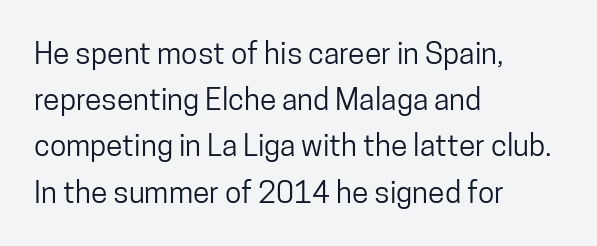
{"serif": "no", "italic": "no", "width": "condensed", "stroke_contrast": "low", "x_height": "medium", "monospaced": "no", "underline": "no", "align": "left", "line_spacing": "normal", "line_spacing_ratio": 1.54, "letter_spacing": "normal", "letter_spacing_em": 0.0, "glyph_px": 30}
